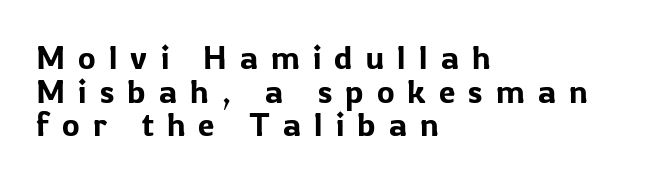
Is the block centered? No — it sits flush against the left margin. Very little white space separates one row of letters from the next. The passage shown has open, widely tracked lettering throughout. Is this a fixed-width face? No — the glyphs have proportional, varying widths. The passage shown is typeset with a sans-serif family.
